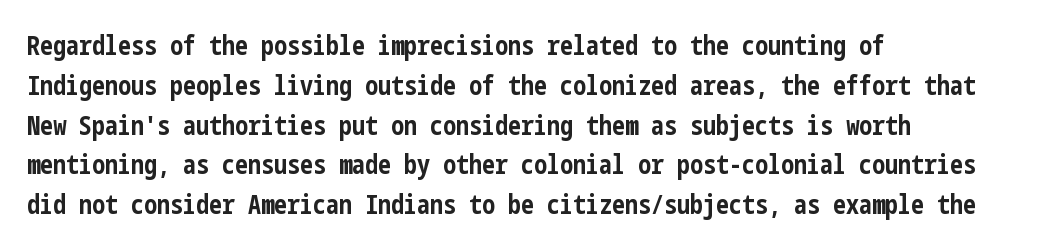
Plenty of ink on the page — the face is bold. Vertical spacing — default. Descenders hang freely into open space. All the whitespace from short lines collects on the right. This rendering leaves character spacing at its baseline value. Do the letters lean? They stand straight.
